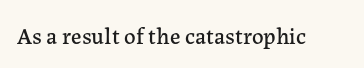
{"italic": "no", "underline": "no", "letter_spacing": "normal", "letter_spacing_em": 0.0, "glyph_px": 23}
